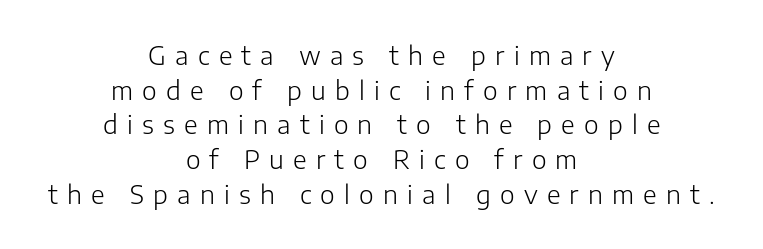
Q: Is the text bold? A: No.
Q: Is the text italic (slanted)? A: No, it is upright.
Q: Is the text underlined? A: No.
Q: How is the paragraph aligned? A: Centered.
Q: Is the spacing between letters normal or unusually wide? A: Unusually wide.
Q: Is the spacing between lines tight, normal or loose? A: Normal.
